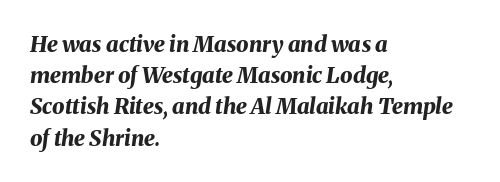
Q: Is the text bold? A: Yes.
Q: Is the text italic (slanted)? A: Yes, it leans right by about 8 degrees.
Q: Is the text underlined? A: No.
Q: How is the paragraph aligned? A: Left-aligned.
Q: Is the spacing between letters normal or unusually wide? A: Normal.
Q: Is the spacing between lines tight, normal or loose? A: Normal.
